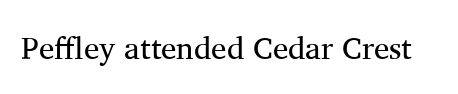
The image shows 31 px regular-weight serif type, upright; set normal letter spacing, not underlined; medium stroke contrast and a medium x-height.
